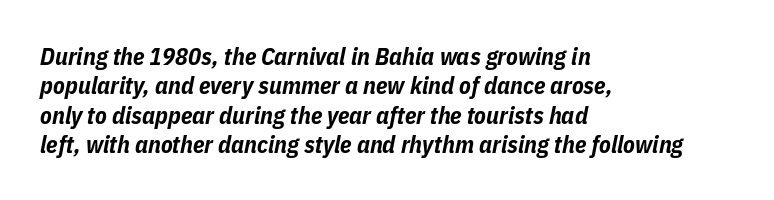
{"italic": "yes", "lean": "right", "slant_degrees": 11, "bold": "yes", "underline": "no", "align": "left", "line_spacing_ratio": 1.22, "letter_spacing": "normal", "letter_spacing_em": 0.0, "glyph_px": 24}
